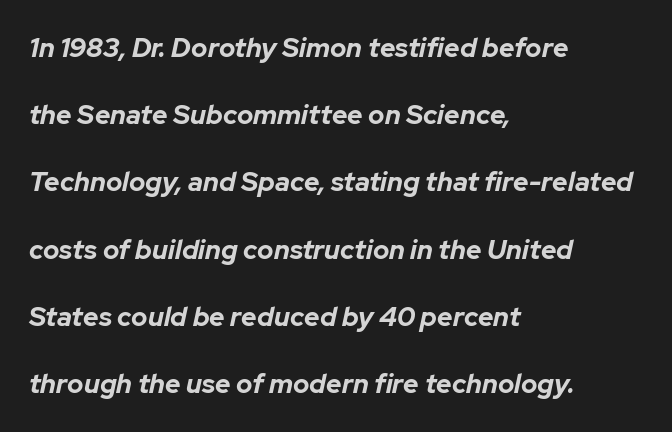
{"italic": "yes", "lean": "right", "slant_degrees": 12, "bold": "yes", "underline": "no", "align": "left", "line_spacing": "loose", "line_spacing_ratio": 2.49, "letter_spacing": "normal", "letter_spacing_em": 0.0, "glyph_px": 27}
